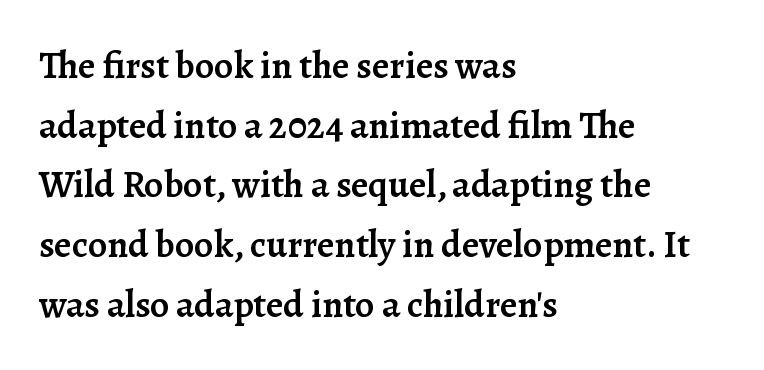
The image shows 38 px semibold serif type, upright; set left-aligned, normal line spacing (1.57x), normal letter spacing, not underlined; low stroke contrast and a medium x-height.
